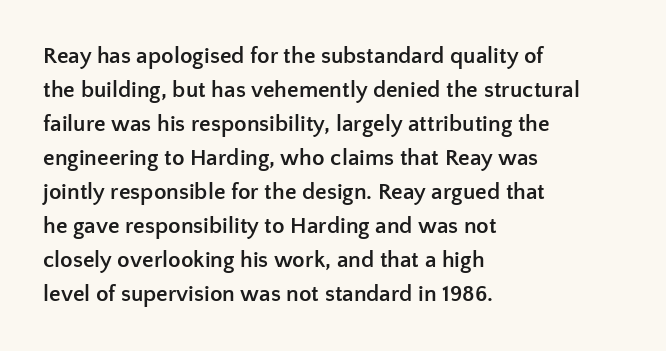
Q: Is the text bold? A: Yes.
Q: Is the text italic (slanted)? A: No, it is upright.
Q: Is the text underlined? A: No.
Q: How is the paragraph aligned? A: Left-aligned.
Q: Is the spacing between letters normal or unusually wide? A: Normal.
Q: Is the spacing between lines tight, normal or loose? A: Normal.
